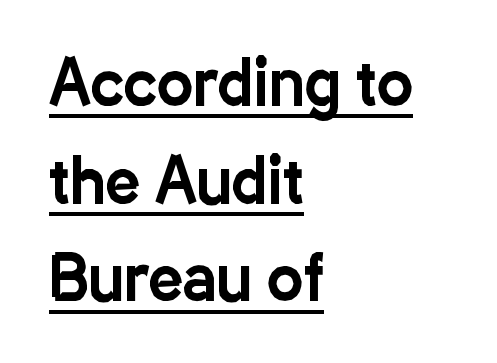
{"serif": "no", "italic": "no", "width": "condensed", "stroke_contrast": "low", "x_height": "medium", "monospaced": "no", "underline": "yes", "align": "left", "line_spacing": "normal", "line_spacing_ratio": 1.6, "letter_spacing": "normal", "letter_spacing_em": 0.0, "glyph_px": 61}
